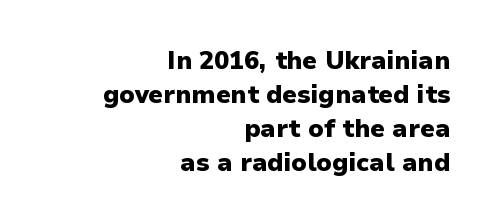
Q: Is the text bold? A: Yes.
Q: Is the text italic (slanted)? A: No, it is upright.
Q: Is the text underlined? A: No.
Q: How is the paragraph aligned? A: Right-aligned.
Q: Is the spacing between letters normal or unusually wide? A: Normal.
Q: Is the spacing between lines tight, normal or loose? A: Normal.
